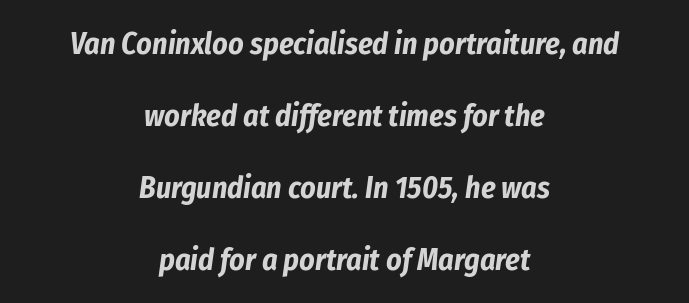
Q: Is the text bold? A: Yes.
Q: Is the text italic (slanted)? A: Yes, it leans right by about 8 degrees.
Q: Is the text underlined? A: No.
Q: How is the paragraph aligned? A: Centered.
Q: Is the spacing between letters normal or unusually wide? A: Normal.
Q: Is the spacing between lines tight, normal or loose? A: Loose.
Q: Width (condensed, normal, or wide)? A: Condensed.
Q: Stroke contrast? A: Low.
Q: x-height? A: Medium.
Q: Monospaced? A: No.
